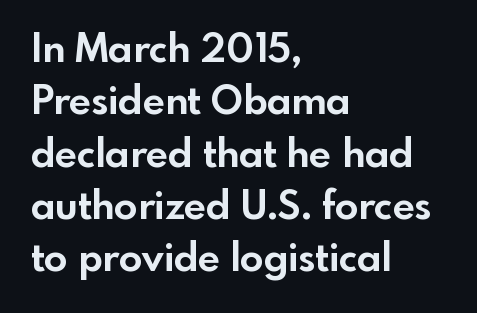
The image shows 39 px bold sans-serif type, upright; set left-aligned, normal line spacing (1.34x), normal letter spacing, not underlined; a small x-height.
